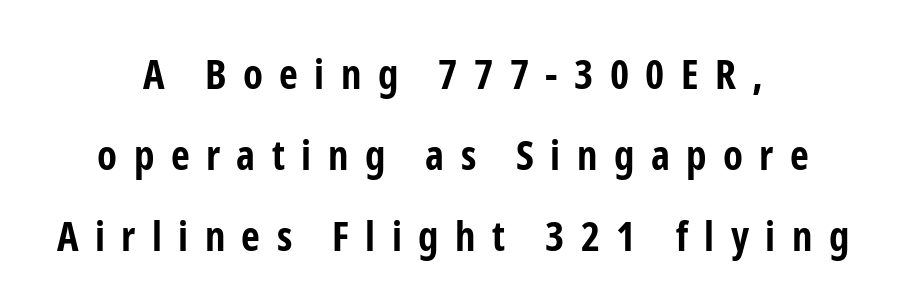
{"serif": "no", "italic": "no", "bold": "yes", "weight": "bold", "width": "condensed", "stroke_contrast": "low", "x_height": "medium", "monospaced": "no", "underline": "no", "align": "center", "line_spacing": "loose", "line_spacing_ratio": 1.97, "letter_spacing": "wide", "letter_spacing_em": 0.4, "glyph_px": 41}
